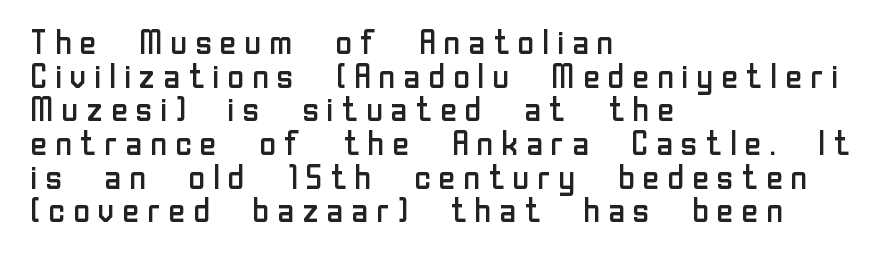
{"serif": "no", "italic": "no", "bold": "no", "weight": "regular", "width": "normal", "stroke_contrast": "low", "x_height": "medium", "monospaced": "no", "underline": "no", "align": "left", "line_spacing": "tight", "line_spacing_ratio": 0.99, "glyph_px": 34}
